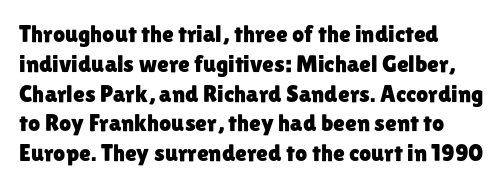
{"italic": "no", "underline": "no", "line_spacing_ratio": 1.24, "letter_spacing": "normal", "letter_spacing_em": 0.0, "glyph_px": 24}
